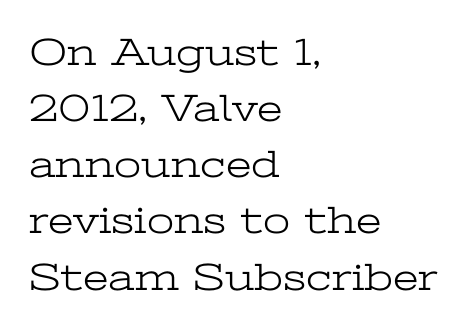
{"serif": "yes", "italic": "no", "bold": "no", "weight": "light", "width": "wide", "stroke_contrast": "low", "x_height": "medium", "monospaced": "no", "underline": "no", "align": "left", "line_spacing": "normal", "line_spacing_ratio": 1.44, "letter_spacing": "normal", "letter_spacing_em": 0.0, "glyph_px": 39}
